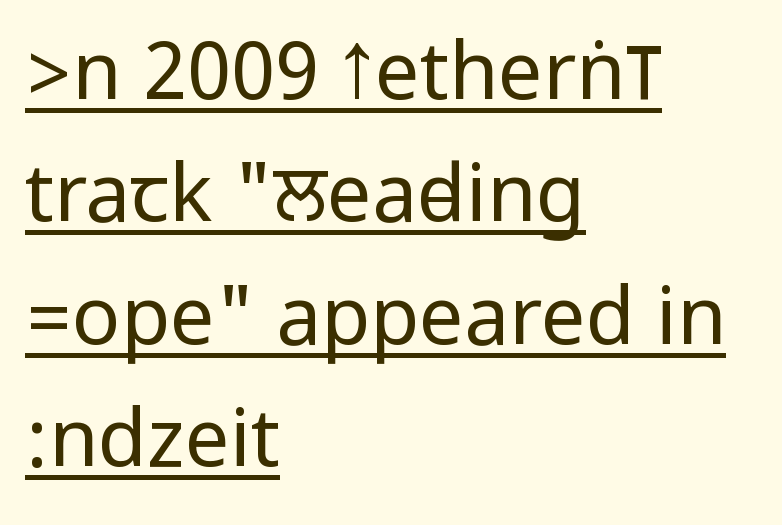
Has an underline been added? It has. How would I describe the line gaps? Plain and ordinary. Characters follow at the spacing the type designer built in. The lines in this sample share a left origin and differ only in where they stop.
